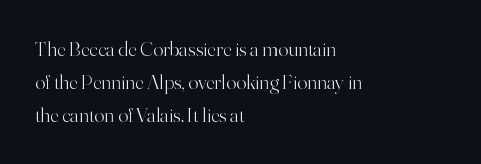
The image shows 21 px text type, upright; set left-aligned, normal line spacing (1.58x), normal letter spacing, not underlined.
